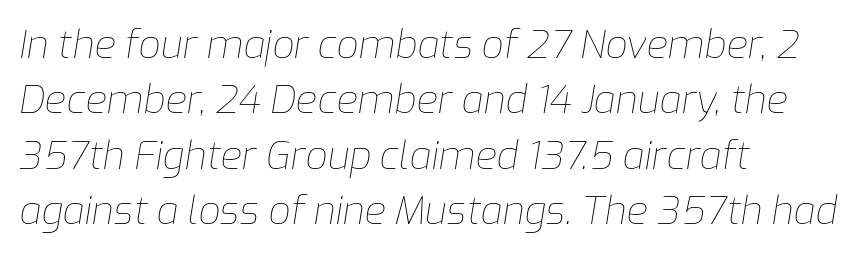
{"italic": "yes", "lean": "right", "slant_degrees": 9, "bold": "no", "weight": "thin", "width": "normal", "stroke_contrast": "low", "x_height": "medium", "monospaced": "no", "underline": "no", "align": "left", "line_spacing": "normal", "line_spacing_ratio": 1.42, "letter_spacing": "normal", "letter_spacing_em": 0.0, "glyph_px": 39}
